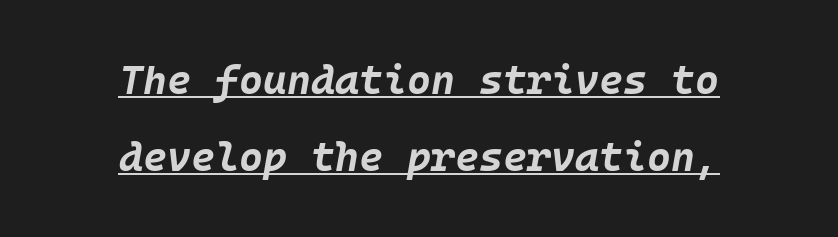
Q: Is the text bold? A: Yes.
Q: Is the text italic (slanted)? A: Yes, it leans right by about 10 degrees.
Q: Is the text underlined? A: Yes.
Q: How is the paragraph aligned? A: Centered.
Q: Is the spacing between letters normal or unusually wide? A: Normal.
Q: Width (condensed, normal, or wide)? A: Normal.
Q: Stroke contrast? A: Low.
Q: x-height? A: Large.
